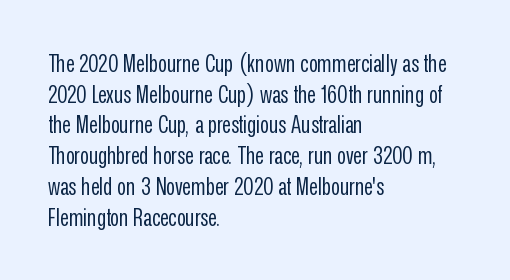
{"italic": "no", "bold": "no", "underline": "no", "align": "left", "line_spacing": "normal", "line_spacing_ratio": 1.28, "letter_spacing": "normal", "letter_spacing_em": 0.0, "glyph_px": 24}
